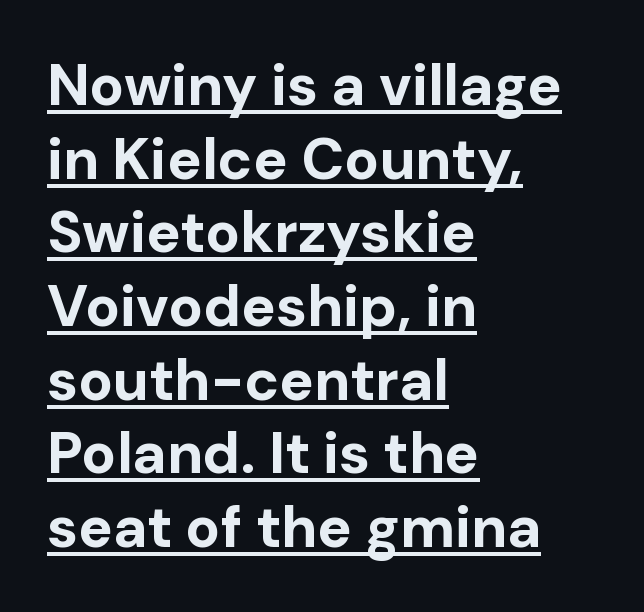
{"serif": "no", "italic": "no", "bold": "yes", "weight": "bold", "width": "normal", "stroke_contrast": "low", "x_height": "medium", "monospaced": "no", "underline": "yes", "align": "left", "line_spacing": "normal", "line_spacing_ratio": 1.27, "letter_spacing": "normal", "letter_spacing_em": 0.0, "glyph_px": 58}
